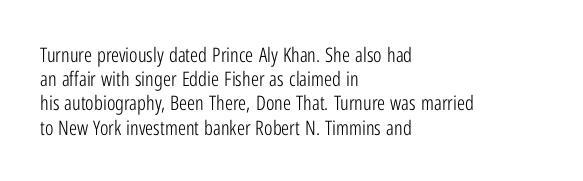
Tall strokes in this sample are plumb rather than angled. Decoration check: the copy has no underline. Words appear dense and cohesive because spacing is normal. The typesetter chose a ragged-right arrangement here.
